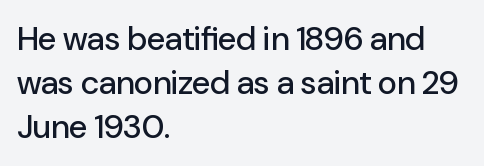
Nope, no serifs anywhere on these letters. Do the letters lean? They stand straight. The rendering anchors every line to the left-hand side. The baseline area is clear.
